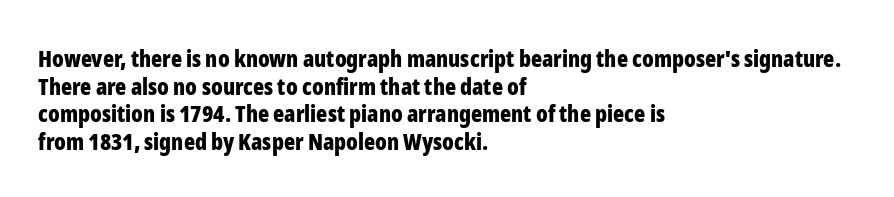
The image shows 23 px bold type, upright; set left-aligned, line spacing 1.2x, normal letter spacing, not underlined.
